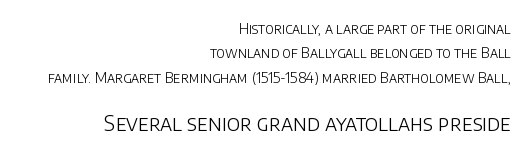
The image shows 21 px text type, upright; set right-aligned, line spacing 1.75x, normal letter spacing, not underlined; the second (bottom) block is 1.5x larger.
